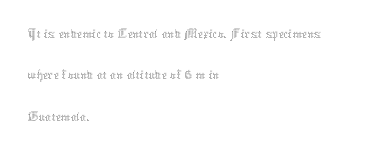
In terms of leading, this rendering sits right in the middle. Just letters on the line, the space beneath them empty. A light-to-regular cut is what we see here. A student would call this left alignment; a typographer would say flush left, rag right.
